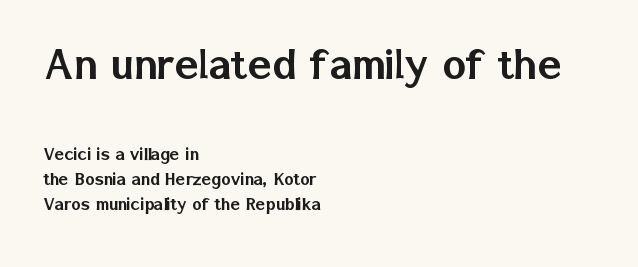
{"serif": "no", "italic": "no", "width": "normal", "stroke_contrast": "low", "x_height": "medium", "monospaced": "no", "underline": "no", "align": "left", "line_spacing": "normal", "line_spacing_ratio": 1.26, "letter_spacing": "normal", "letter_spacing_em": 0.0, "larger_block": "first", "size_ratio": 2.5, "glyph_px": 50}
